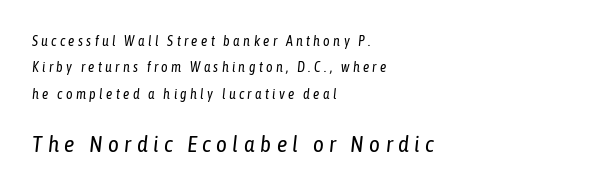
A typesetter would call this heavily tracked-out type. No chunkiness to these letters — they're not bold. Letters rest on an invisible, unmarked baseline. Reading down the block, your eye returns to a fixed left position each line. Yep, that's italic — everything's leaning.
